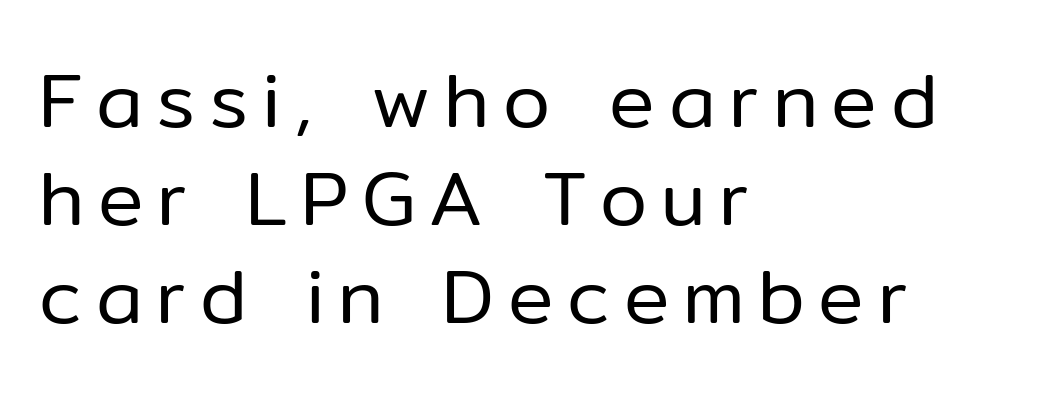
The image shows 76 px regular-weight sans-serif type, upright; set left-aligned, normal line spacing (1.29x), not underlined; low stroke contrast and a medium x-height.
